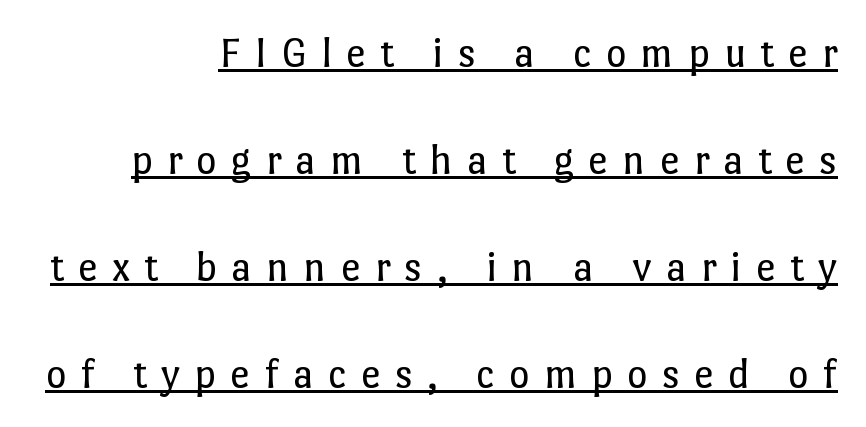
Q: Is the text bold? A: No.
Q: Is the text italic (slanted)? A: No, it is upright.
Q: Is the text underlined? A: Yes.
Q: How is the paragraph aligned? A: Right-aligned.
Q: Is the spacing between letters normal or unusually wide? A: Unusually wide.
Q: Is the spacing between lines tight, normal or loose? A: Loose.
Q: Width (condensed, normal, or wide)? A: Normal.
Q: Stroke contrast? A: Low.
Q: x-height? A: Medium.
Q: Monospaced? A: No.
